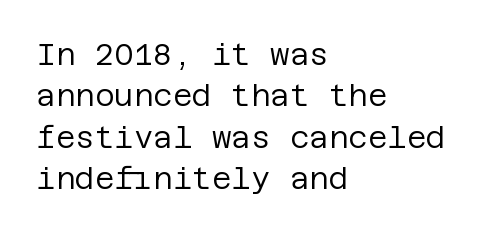
The image shows 30 px regular-weight sans-serif type, upright; set left-aligned, normal line spacing (1.38x), normal letter spacing, not underlined; low stroke contrast and a large x-height.
